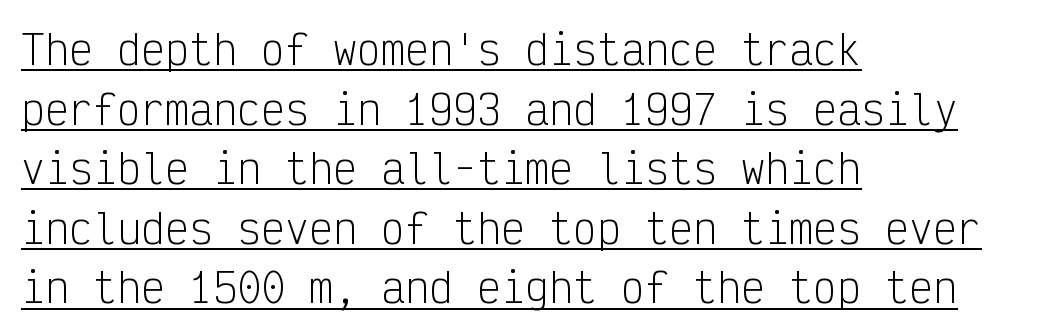
{"serif": "no", "italic": "no", "bold": "no", "weight": "light", "width": "condensed", "stroke_contrast": "low", "x_height": "medium", "monospaced": "yes", "underline": "yes", "align": "left", "line_spacing": "normal", "line_spacing_ratio": 1.49, "letter_spacing": "normal", "letter_spacing_em": 0.0, "glyph_px": 40}
